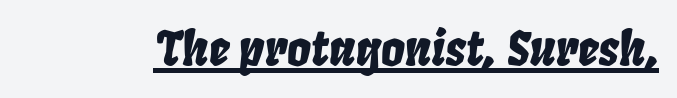
The image shows 47 px condensed type, italic (leaning right); set normal letter spacing, underlined; low stroke contrast and a large x-height.
